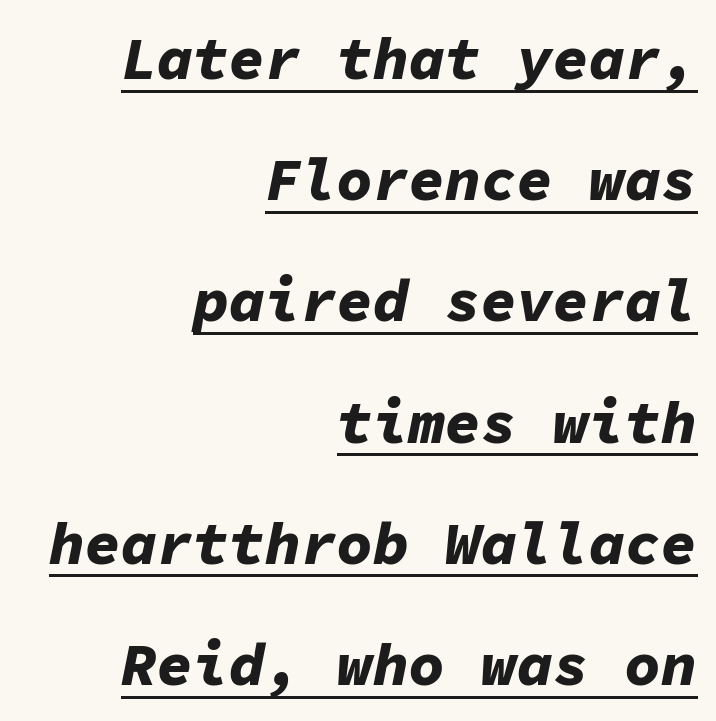
The image shows 60 px bold type, italic (leaning right), monospaced; set right-aligned, loose line spacing (2.02x), normal letter spacing, underlined; low stroke contrast and a medium x-height.
